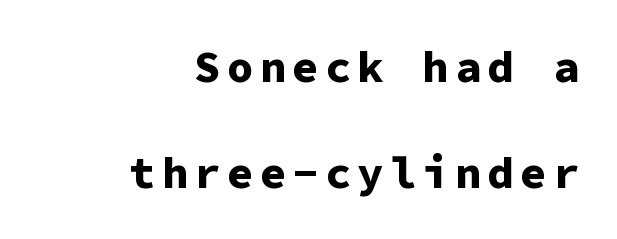
The image shows 44 px bold sans-serif type, upright, monospaced; set right-aligned, loose line spacing (2.4x), not underlined; low stroke contrast and a medium x-height.
